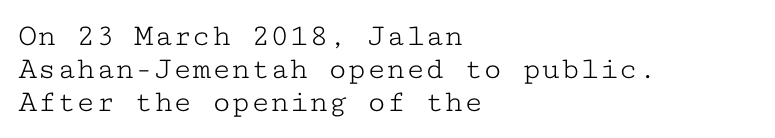
Q: Is the text bold? A: No.
Q: Is the text italic (slanted)? A: No, it is upright.
Q: Is the typeface a serif or a sans-serif typeface? A: Serif.
Q: Is the text underlined? A: No.
Q: How is the paragraph aligned? A: Left-aligned.
Q: Is the spacing between letters normal or unusually wide? A: Normal.
Q: Is the spacing between lines tight, normal or loose? A: Tight.
Q: Width (condensed, normal, or wide)? A: Wide.
Q: Stroke contrast? A: Low.
Q: x-height? A: Medium.
Q: Monospaced? A: Yes.
